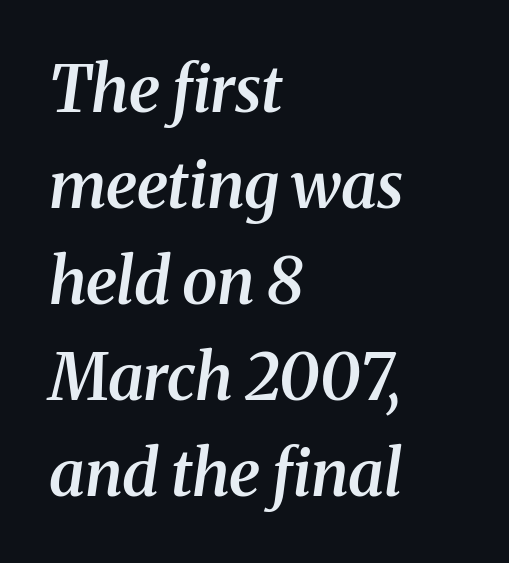
{"serif": "yes", "italic": "yes", "lean": "right", "slant_degrees": 8, "bold": "semi", "weight": "semibold", "width": "normal", "stroke_contrast": "medium", "x_height": "medium", "monospaced": "no", "underline": "no", "align": "left", "line_spacing": "normal", "line_spacing_ratio": 1.5, "letter_spacing": "normal", "letter_spacing_em": 0.0, "glyph_px": 64}
